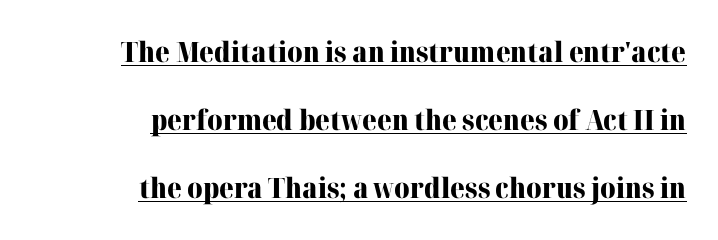
Q: Is the text bold? A: Yes.
Q: Is the text italic (slanted)? A: No, it is upright.
Q: Is the typeface a serif or a sans-serif typeface? A: Serif.
Q: Is the text underlined? A: Yes.
Q: How is the paragraph aligned? A: Right-aligned.
Q: Is the spacing between letters normal or unusually wide? A: Normal.
Q: Is the spacing between lines tight, normal or loose? A: Loose.
Q: Width (condensed, normal, or wide)? A: Normal.
Q: Stroke contrast? A: High.
Q: x-height? A: Medium.
Q: Monospaced? A: No.
